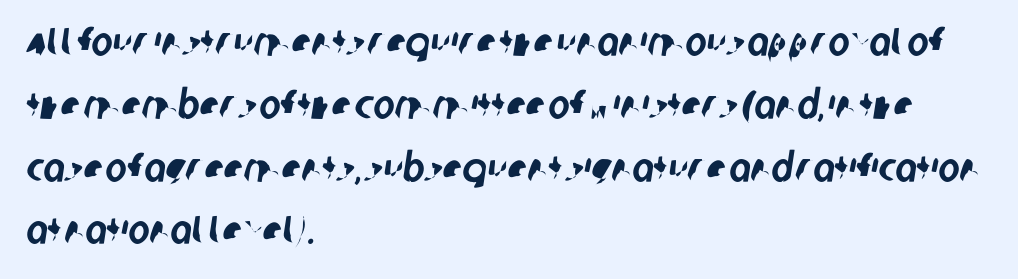
The image shows 40 px condensed sans-serif type; set left-aligned, normal line spacing (1.57x), normal letter spacing, not underlined; low stroke contrast and a large x-height.
